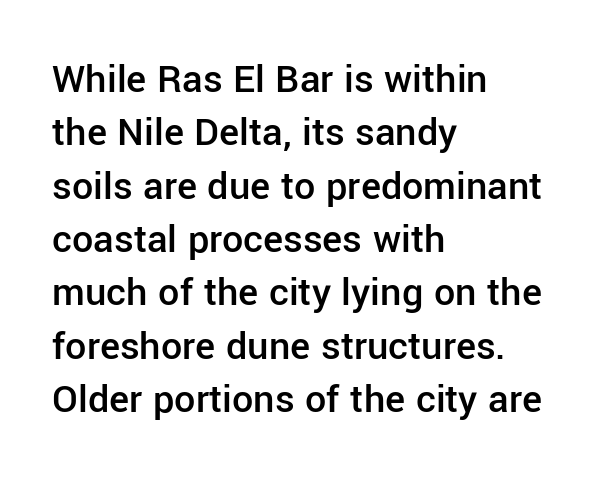
Q: Is the text bold? A: Semi-bold.
Q: Is the text italic (slanted)? A: No, it is upright.
Q: Is the typeface a serif or a sans-serif typeface? A: Sans-serif.
Q: Is the text underlined? A: No.
Q: How is the paragraph aligned? A: Left-aligned.
Q: Is the spacing between letters normal or unusually wide? A: Normal.
Q: Is the spacing between lines tight, normal or loose? A: Normal.
Q: Width (condensed, normal, or wide)? A: Normal.
Q: Stroke contrast? A: Low.
Q: x-height? A: Medium.
Q: Monospaced? A: No.
